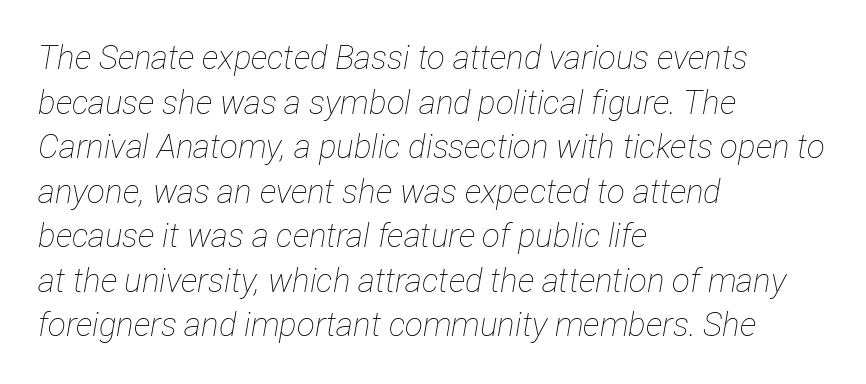
{"italic": "yes", "lean": "right", "slant_degrees": 12, "bold": "no", "weight": "thin", "width": "condensed", "stroke_contrast": "low", "x_height": "medium", "monospaced": "no", "underline": "no", "align": "left", "line_spacing": "normal", "line_spacing_ratio": 1.35, "letter_spacing": "normal", "letter_spacing_em": 0.0, "glyph_px": 33}
